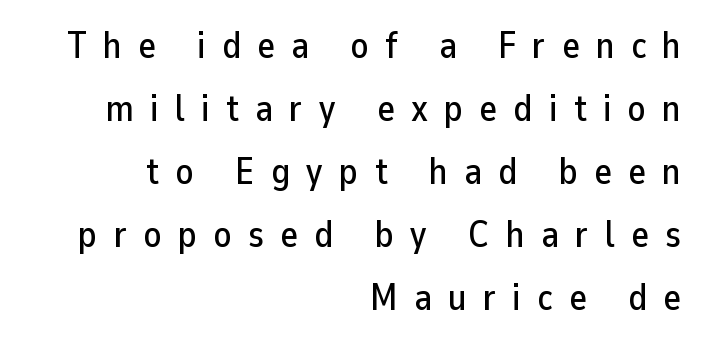
Q: Is the text italic (slanted)? A: No, it is upright.
Q: Is the typeface a serif or a sans-serif typeface? A: Sans-serif.
Q: Is the text underlined? A: No.
Q: How is the paragraph aligned? A: Right-aligned.
Q: Is the spacing between letters normal or unusually wide? A: Unusually wide.
Q: Is the spacing between lines tight, normal or loose? A: Normal.
Q: Width (condensed, normal, or wide)? A: Normal.
Q: Stroke contrast? A: Low.
Q: x-height? A: Medium.
Q: Monospaced? A: No.
